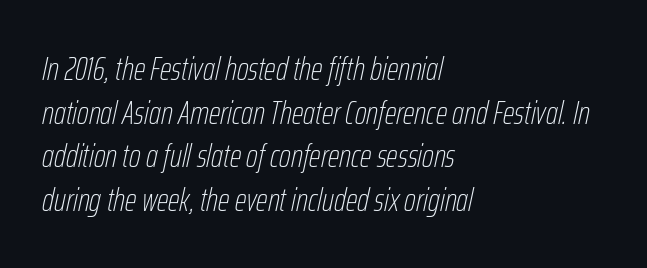
{"italic": "yes", "lean": "right", "slant_degrees": 12, "bold": "no", "weight": "thin", "width": "condensed", "stroke_contrast": "low", "x_height": "medium", "monospaced": "no", "underline": "no", "align": "left", "line_spacing": "normal", "line_spacing_ratio": 1.32, "letter_spacing": "normal", "letter_spacing_em": 0.0, "glyph_px": 33}
